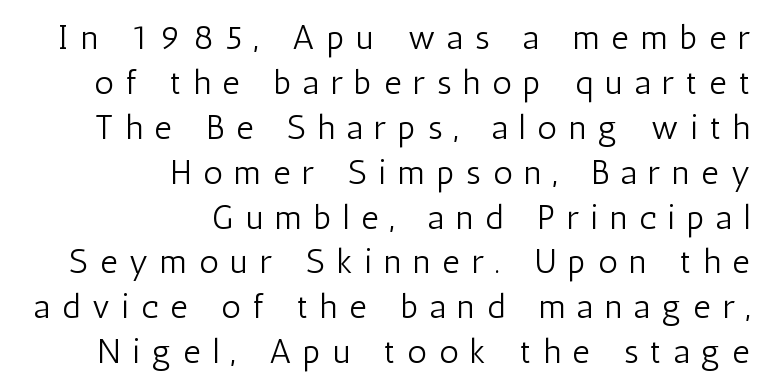
{"serif": "no", "italic": "no", "bold": "no", "weight": "light", "width": "condensed", "stroke_contrast": "low", "x_height": "medium", "monospaced": "no", "underline": "no", "align": "right", "line_spacing": "normal", "line_spacing_ratio": 1.32, "letter_spacing": "wide", "letter_spacing_em": 0.35, "glyph_px": 34}
